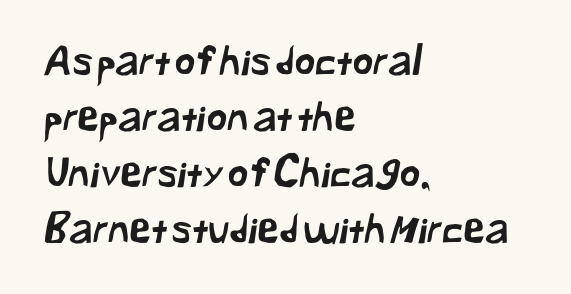
Q: Is the typeface a serif or a sans-serif typeface? A: Sans-serif.
Q: Is the text underlined? A: No.
Q: How is the paragraph aligned? A: Left-aligned.
Q: Is the spacing between letters normal or unusually wide? A: Normal.
Q: Is the spacing between lines tight, normal or loose? A: Normal.
Q: Width (condensed, normal, or wide)? A: Normal.
Q: Stroke contrast? A: Low.
Q: x-height? A: Medium.
Q: Monospaced? A: No.
